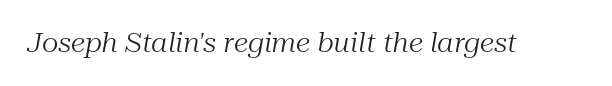
The face used here is rendered with its standard letterfit. The words here are not underlined. Does the lettering tilt? It does — this is italic. The passage shown is not bold in any degree.
